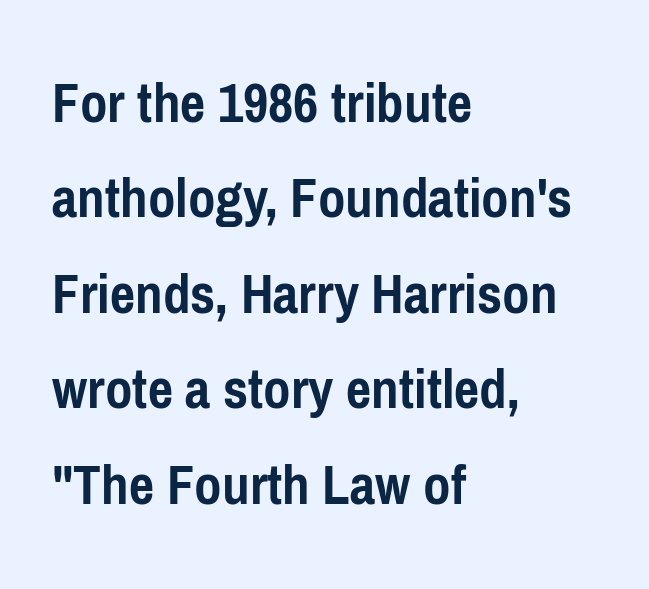
The image shows 60 px semibold, condensed sans-serif type, upright; set left-aligned, normal line spacing (1.59x), normal letter spacing, not underlined; low stroke contrast and a medium x-height.
